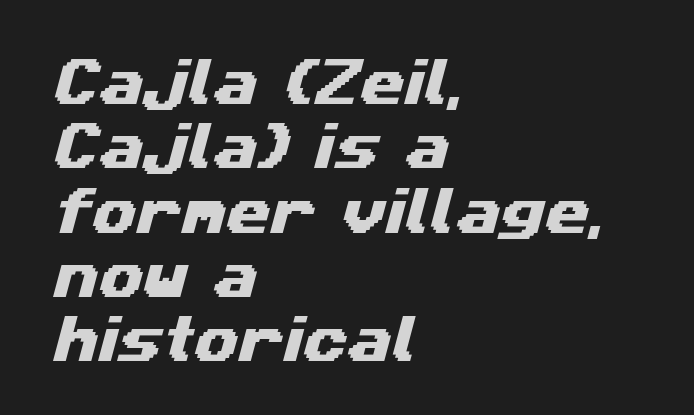
{"serif": "no", "width": "wide", "stroke_contrast": "medium", "x_height": "medium", "monospaced": "no", "underline": "no", "align": "left", "line_spacing": "normal", "line_spacing_ratio": 1.26, "letter_spacing": "normal", "letter_spacing_em": 0.0, "glyph_px": 51}
